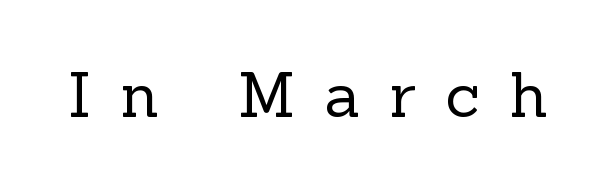
{"serif": "yes", "italic": "no", "bold": "no", "weight": "regular", "width": "normal", "x_height": "medium", "monospaced": "no", "underline": "no", "letter_spacing": "wide", "letter_spacing_em": 0.48, "glyph_px": 62}
